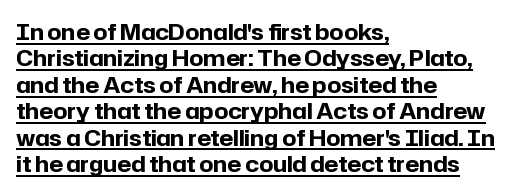
{"italic": "no", "bold": "yes", "underline": "yes", "align": "left", "line_spacing_ratio": 1.2, "letter_spacing": "normal", "letter_spacing_em": 0.0, "glyph_px": 22}
